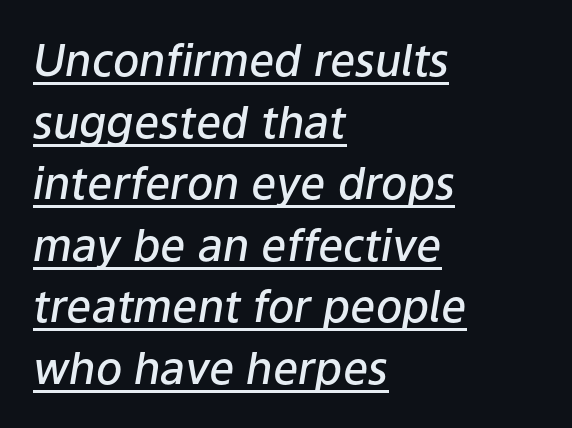
The image shows 44 px semibold type, italic (leaning right); set left-aligned, normal line spacing (1.4x), normal letter spacing, underlined; low stroke contrast and a medium x-height.
